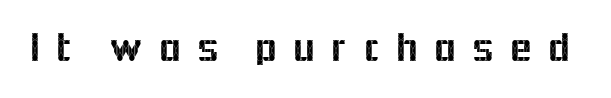
The image shows 42 px sans-serif type, upright; set unusually wide letter spacing (+0.34 em), not underlined; a medium x-height.
